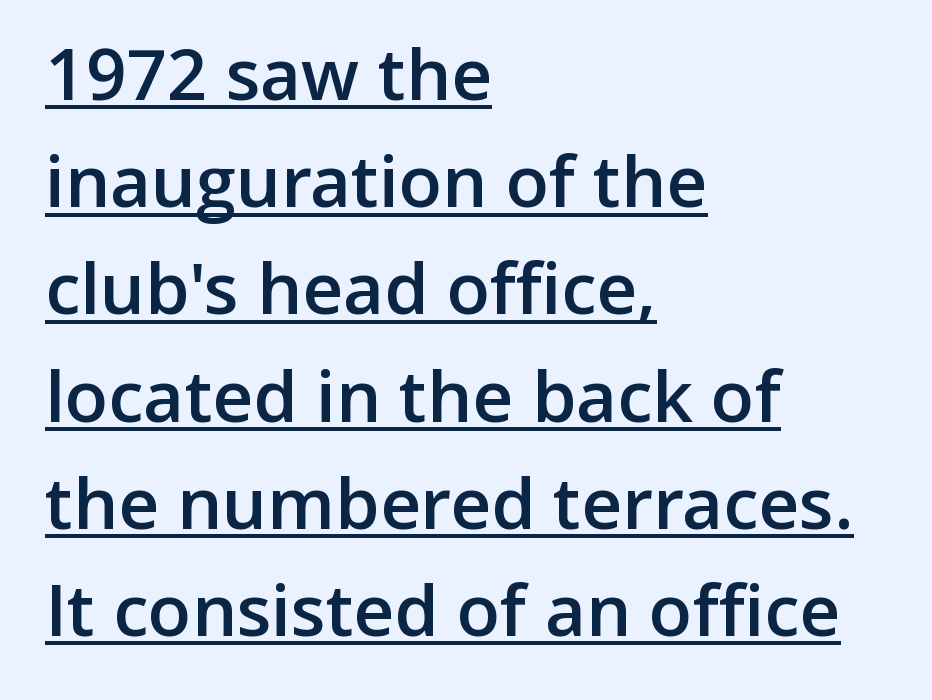
A typesetter would call this zero additional tracking. The lines in this sample share a left origin and differ only in where they stop. Check the space under the baseline: a stroke is drawn there. Evenly set lines give the paragraph a standard silhouette. The letters stand straight up with perfectly vertical stems. The letters are semibold — heavier than regular but short of a full bold.
